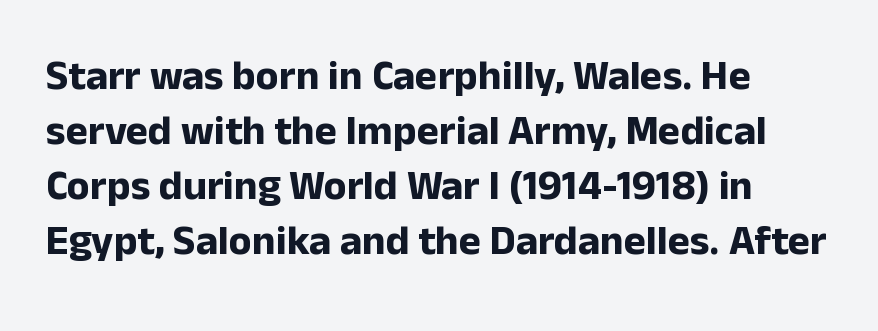
The image shows 42 px bold sans-serif type, upright; set left-aligned, normal line spacing (1.31x), normal letter spacing, not underlined; low stroke contrast and a medium x-height.
